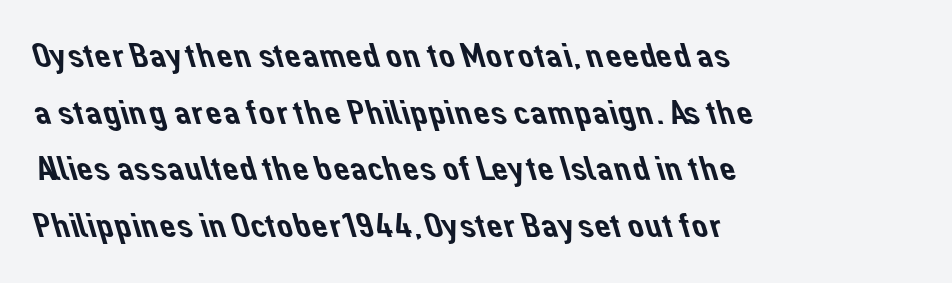
Q: Is the typeface a serif or a sans-serif typeface? A: Sans-serif.
Q: Is the text underlined? A: No.
Q: How is the paragraph aligned? A: Left-aligned.
Q: Is the spacing between letters normal or unusually wide? A: Normal.
Q: Is the spacing between lines tight, normal or loose? A: Normal.
Q: Width (condensed, normal, or wide)? A: Normal.
Q: Stroke contrast? A: Low.
Q: x-height? A: Medium.
Q: Monospaced? A: No.
